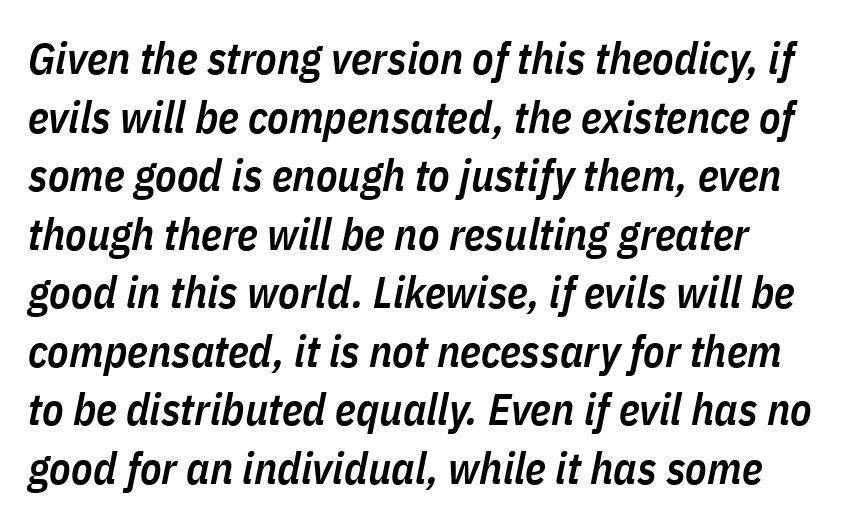
{"italic": "yes", "lean": "right", "slant_degrees": 11, "bold": "semi", "weight": "semibold", "width": "condensed", "stroke_contrast": "low", "x_height": "medium", "monospaced": "no", "underline": "no", "line_spacing": "normal", "line_spacing_ratio": 1.33, "letter_spacing": "normal", "letter_spacing_em": 0.0, "glyph_px": 44}
